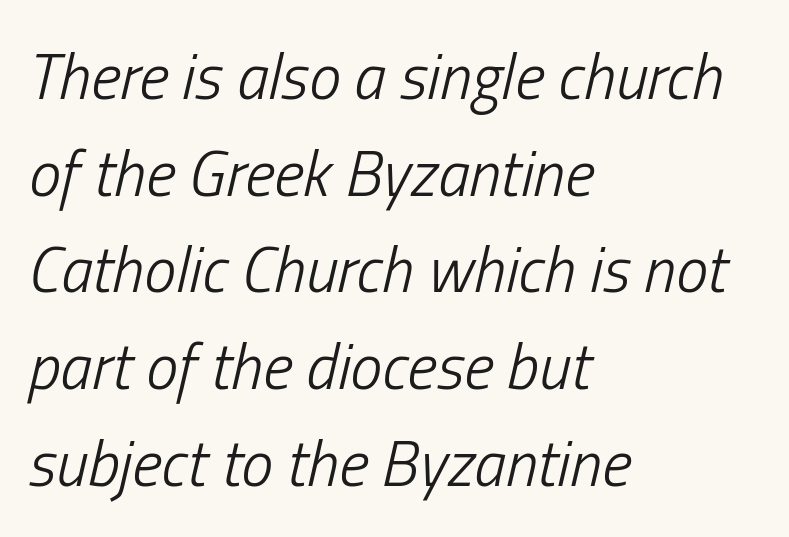
Q: Is the text bold? A: No.
Q: Is the text italic (slanted)? A: Yes, it leans right by about 13 degrees.
Q: Is the text underlined? A: No.
Q: How is the paragraph aligned? A: Left-aligned.
Q: Is the spacing between letters normal or unusually wide? A: Normal.
Q: Is the spacing between lines tight, normal or loose? A: Normal.
Q: Width (condensed, normal, or wide)? A: Condensed.
Q: Stroke contrast? A: Low.
Q: x-height? A: Medium.
Q: Monospaced? A: No.
